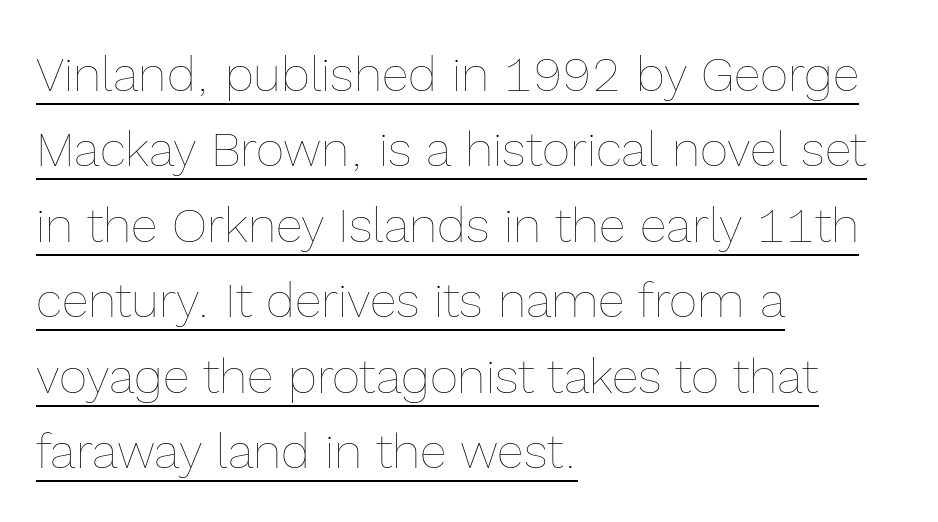
The image shows 49 px thin type, upright; set left-aligned, normal line spacing (1.54x), normal letter spacing, underlined; a medium x-height.
